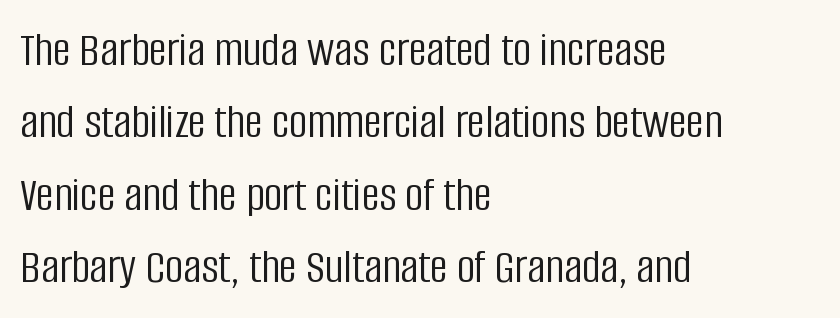
Q: Is the text bold? A: No.
Q: Is the text italic (slanted)? A: No, it is upright.
Q: Is the typeface a serif or a sans-serif typeface? A: Sans-serif.
Q: Is the text underlined? A: No.
Q: How is the paragraph aligned? A: Left-aligned.
Q: Is the spacing between letters normal or unusually wide? A: Normal.
Q: Is the spacing between lines tight, normal or loose? A: Normal.
Q: Width (condensed, normal, or wide)? A: Condensed.
Q: Stroke contrast? A: Low.
Q: x-height? A: Large.
Q: Monospaced? A: No.
